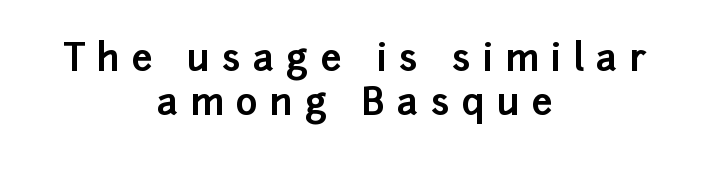
Lines of text with bare space underneath. Is the type bold? Yes — the strokes are clearly thick and heavy. The typeface chosen for these lines omits serifs. Each letter keeps its own natural width here, so spacing adapts to shape. The letterforms stand isolated, each surrounded by extra space. Does the copy run flush right? No — it is centered line by line.
